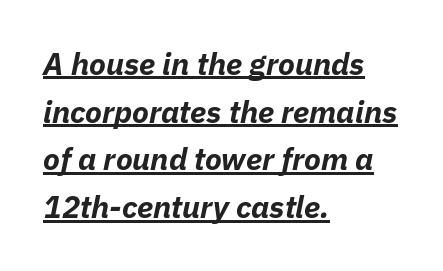
Check the space under the baseline: a stroke is drawn there. Observe the lean: these are italic letterforms. A dark, heavy texture on the line: the type is bold. Looks like regular typesetting: each glyph gets only the width it needs. Nothing unusual about the tracking: characters are spaced as the font intends. Line spacing here is normal.
